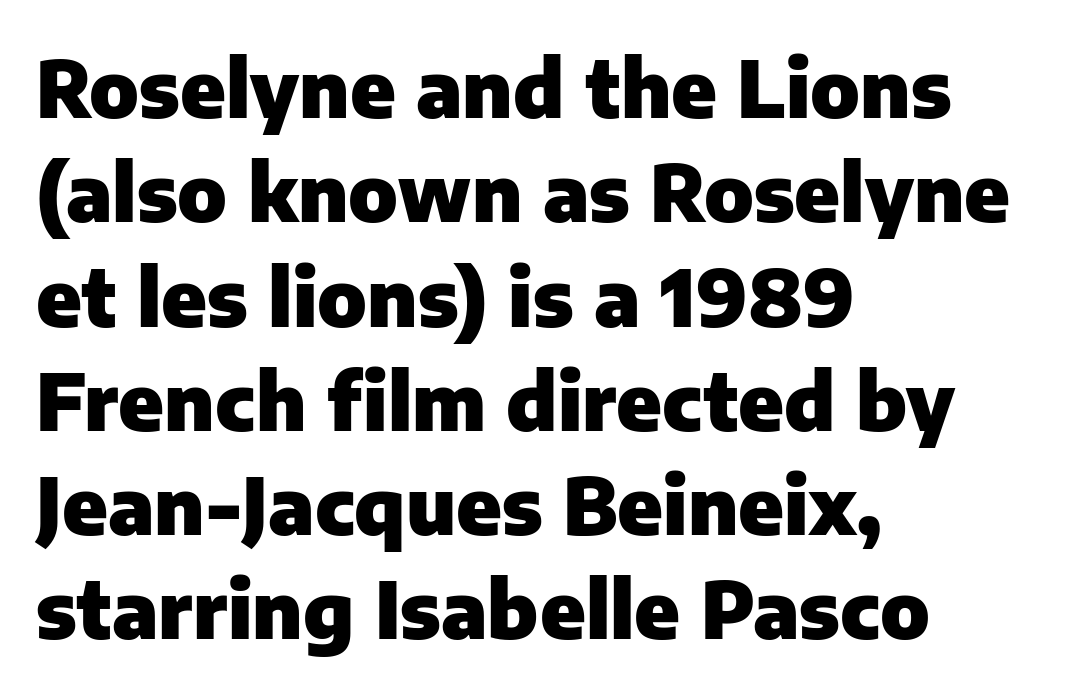
Q: Is the text bold? A: Yes.
Q: Is the text italic (slanted)? A: No, it is upright.
Q: Is the typeface a serif or a sans-serif typeface? A: Sans-serif.
Q: Is the text underlined? A: No.
Q: How is the paragraph aligned? A: Left-aligned.
Q: Is the spacing between letters normal or unusually wide? A: Normal.
Q: Is the spacing between lines tight, normal or loose? A: Normal.
Q: Width (condensed, normal, or wide)? A: Normal.
Q: Stroke contrast? A: Low.
Q: x-height? A: Medium.
Q: Monospaced? A: No.
